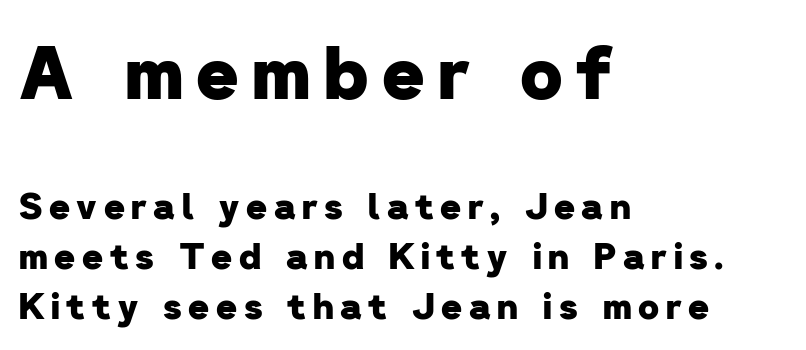
The image shows 73 px heavy sans-serif type; set left-aligned, normal line spacing (1.4x), not underlined; the first (top) block is 2.03x larger; low stroke contrast and a medium x-height.
